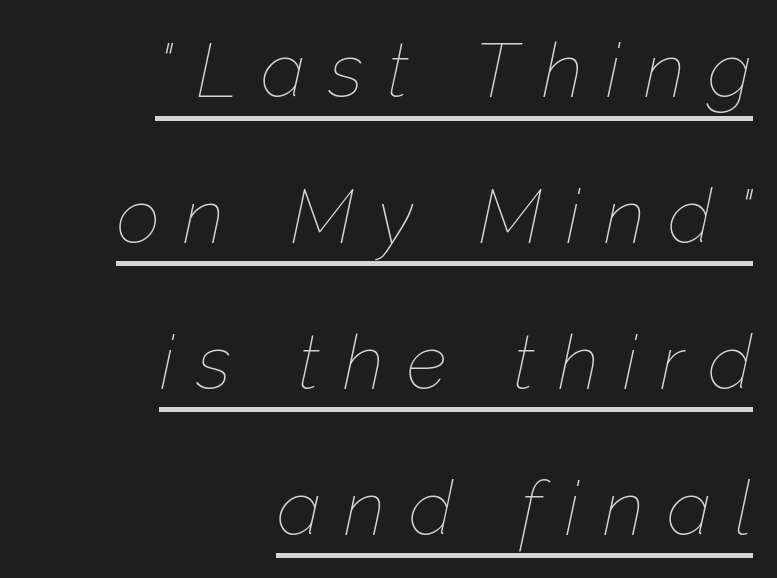
The image shows 76 px thin type, italic (leaning right); set right-aligned, loose line spacing (1.92x), unusually wide letter spacing (+0.31 em), underlined; low stroke contrast and a medium x-height.
